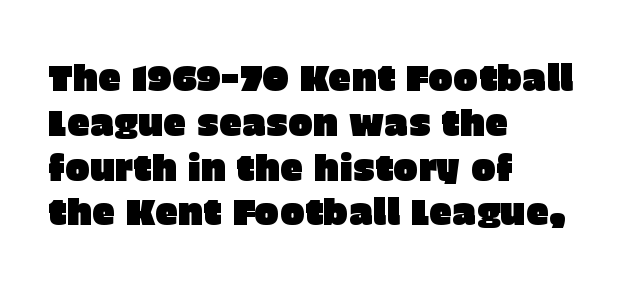
The image shows 37 px sans-serif type, upright; set left-aligned, line spacing 1.21x, normal letter spacing, not underlined; low stroke contrast and a large x-height.
